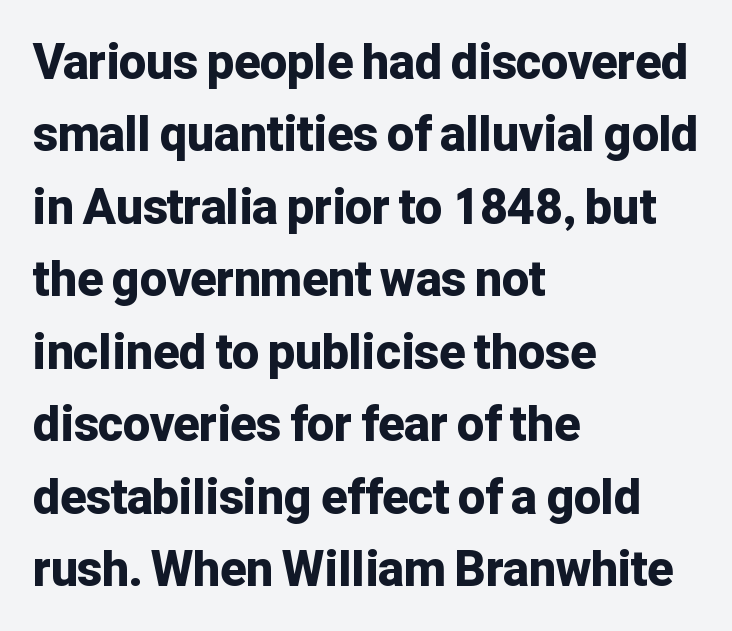
The image shows 48 px bold sans-serif type, upright; set left-aligned, normal line spacing (1.51x), normal letter spacing, not underlined; low stroke contrast and a medium x-height.
